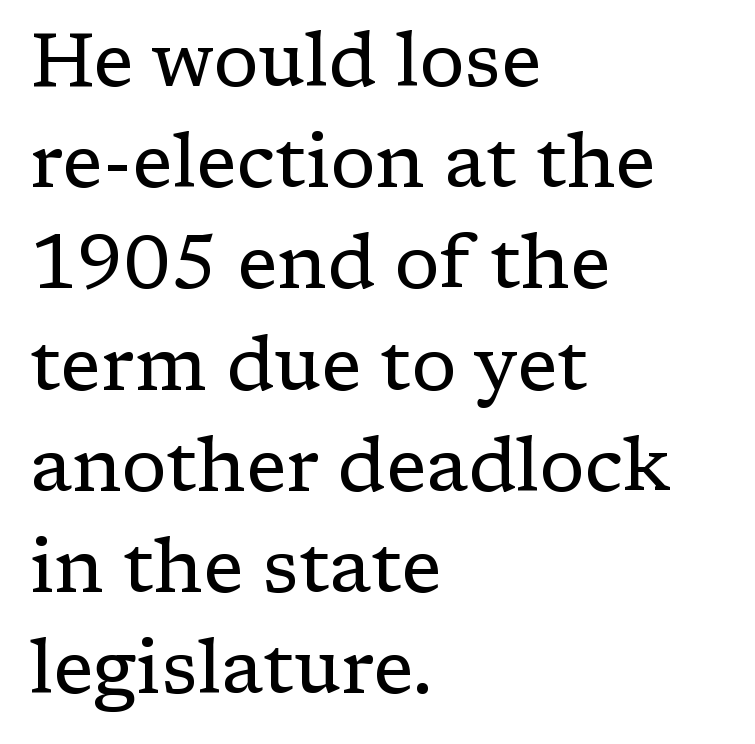
The image shows 75 px regular-weight serif type, upright; set left-aligned, normal line spacing (1.35x), normal letter spacing, not underlined; low stroke contrast and a medium x-height.
